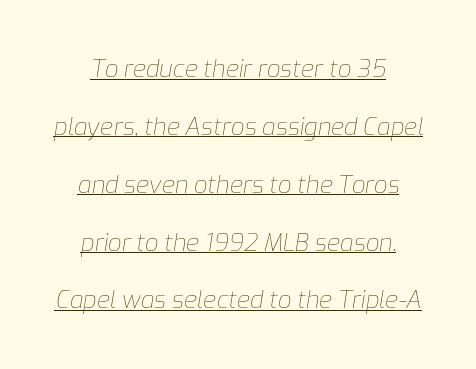
Q: Is the text bold? A: No.
Q: Is the text italic (slanted)? A: Yes, it leans right by about 9 degrees.
Q: Is the text underlined? A: Yes.
Q: How is the paragraph aligned? A: Centered.
Q: Is the spacing between letters normal or unusually wide? A: Normal.
Q: Is the spacing between lines tight, normal or loose? A: Loose.
